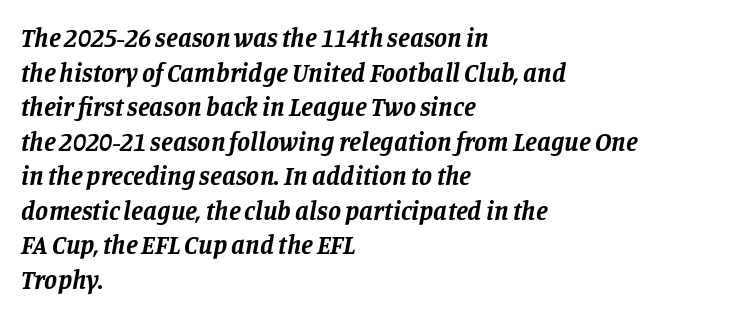
The image shows 26 px bold type, italic (leaning right); set left-aligned, normal line spacing (1.33x), normal letter spacing, not underlined.
